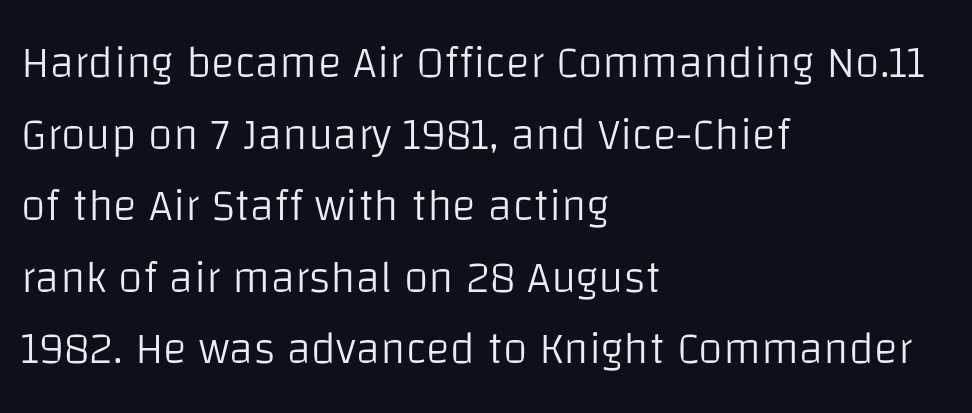
{"serif": "no", "italic": "no", "bold": "no", "weight": "light", "width": "normal", "stroke_contrast": "low", "x_height": "large", "monospaced": "no", "underline": "no", "align": "left", "line_spacing": "normal", "line_spacing_ratio": 1.59, "letter_spacing": "normal", "letter_spacing_em": 0.0, "glyph_px": 45}
